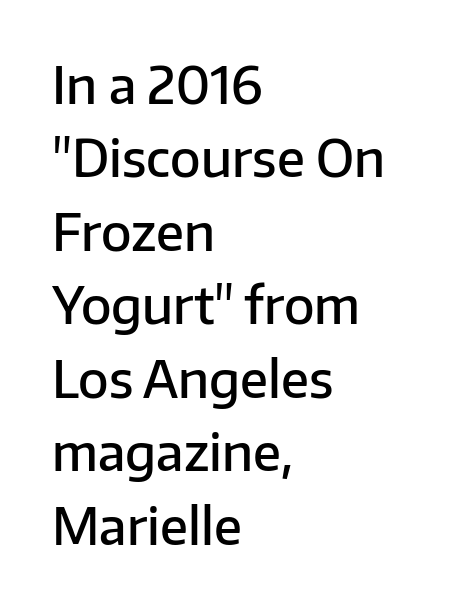
{"serif": "no", "italic": "no", "bold": "semi", "weight": "semibold", "width": "normal", "stroke_contrast": "low", "x_height": "medium", "monospaced": "no", "underline": "no", "align": "left", "line_spacing": "normal", "line_spacing_ratio": 1.47, "letter_spacing": "normal", "letter_spacing_em": 0.0, "glyph_px": 50}
